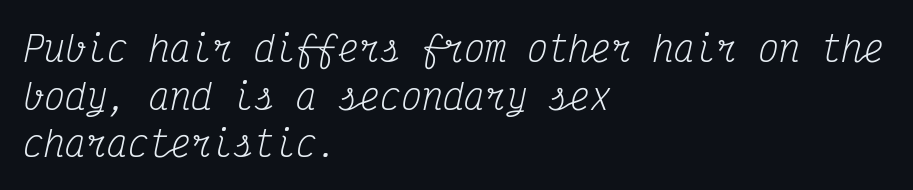
Think of a typewriter: that constant character pitch is what you see here. Notice how the stems are inclined rather than vertical — that's the hallmark of italics. A bare baseline throughout the passage. Interline gaps are of average width in this sample. The compositor pushed each line to the left boundary. The passage shown is not bold in any degree.
